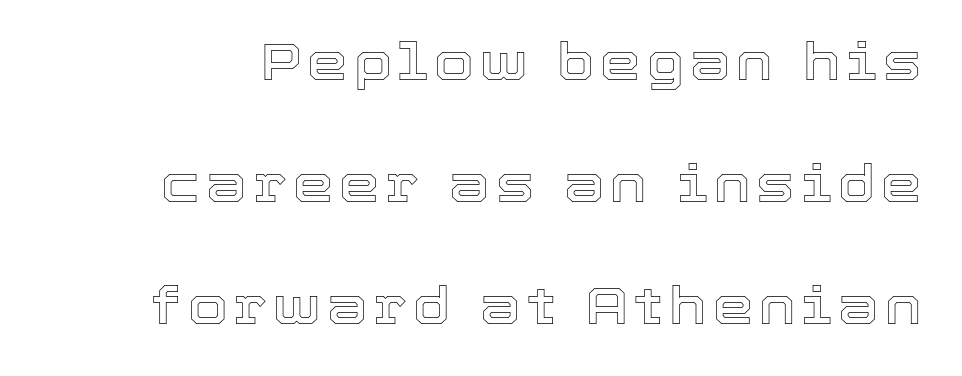
{"italic": "no", "width": "normal", "x_height": "medium", "monospaced": "no", "underline": "no", "line_spacing": "loose", "line_spacing_ratio": 2.39, "glyph_px": 51}
